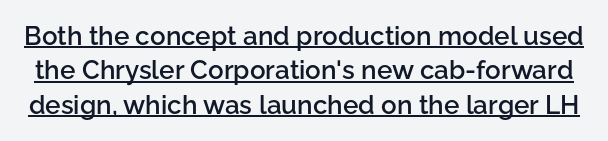
{"italic": "no", "bold": "semi", "underline": "yes", "line_spacing": "normal", "line_spacing_ratio": 1.32, "letter_spacing": "normal", "letter_spacing_em": 0.0, "glyph_px": 26}
